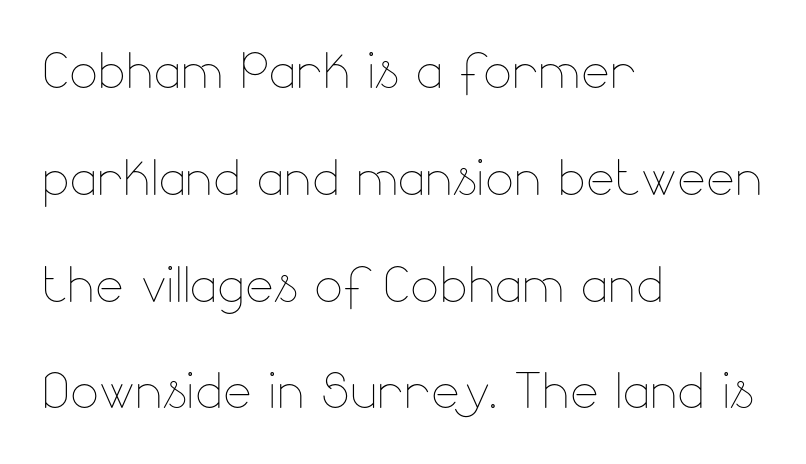
Q: Is the text bold? A: No.
Q: Is the text italic (slanted)? A: No, it is upright.
Q: Is the text underlined? A: No.
Q: How is the paragraph aligned? A: Left-aligned.
Q: Is the spacing between letters normal or unusually wide? A: Normal.
Q: Is the spacing between lines tight, normal or loose? A: Normal.
Q: Width (condensed, normal, or wide)? A: Normal.
Q: Stroke contrast? A: Low.
Q: x-height? A: Small.
Q: Monospaced? A: No.
